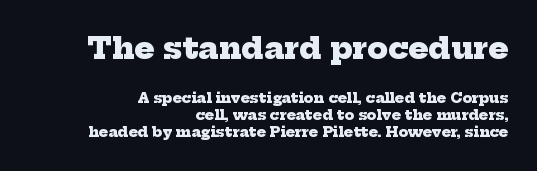
The image shows 30 px heavy serif type; set right-aligned, line spacing 1.21x, normal letter spacing, not underlined; the first (top) block is 2.14x larger; low stroke contrast and a medium x-height.
